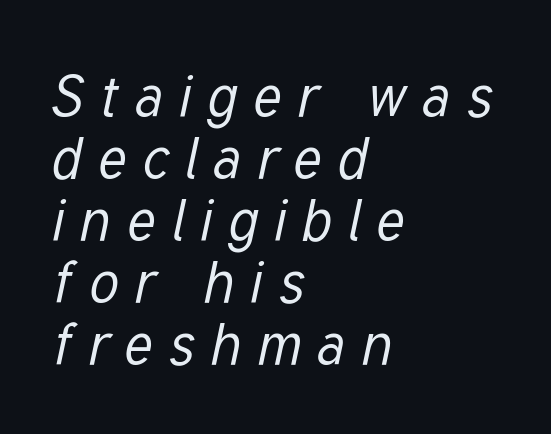
The image shows 58 px regular-weight, condensed type, italic (leaning right); set left-aligned, tight line spacing (1.07x), unusually wide letter spacing (+0.28 em), not underlined; low stroke contrast and a medium x-height.
